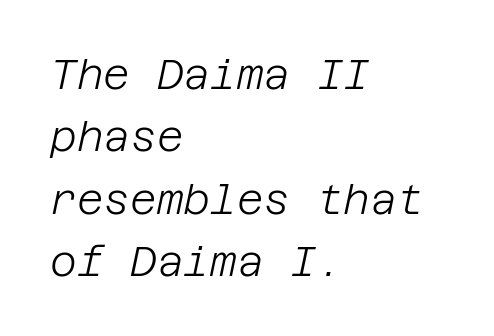
Q: Is the text bold? A: No.
Q: Is the text italic (slanted)? A: Yes, it leans right by about 12 degrees.
Q: Is the text underlined? A: No.
Q: How is the paragraph aligned? A: Left-aligned.
Q: Is the spacing between letters normal or unusually wide? A: Normal.
Q: Is the spacing between lines tight, normal or loose? A: Normal.
Q: Width (condensed, normal, or wide)? A: Normal.
Q: Stroke contrast? A: Low.
Q: x-height? A: Large.
